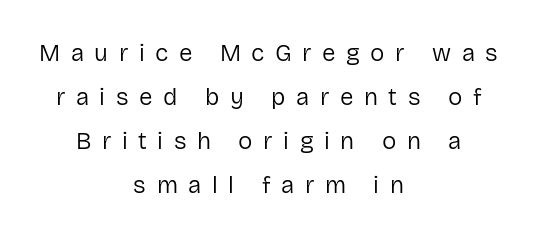
{"italic": "no", "bold": "no", "underline": "no", "align": "center", "line_spacing_ratio": 1.83, "letter_spacing": "wide", "letter_spacing_em": 0.44, "glyph_px": 24}
